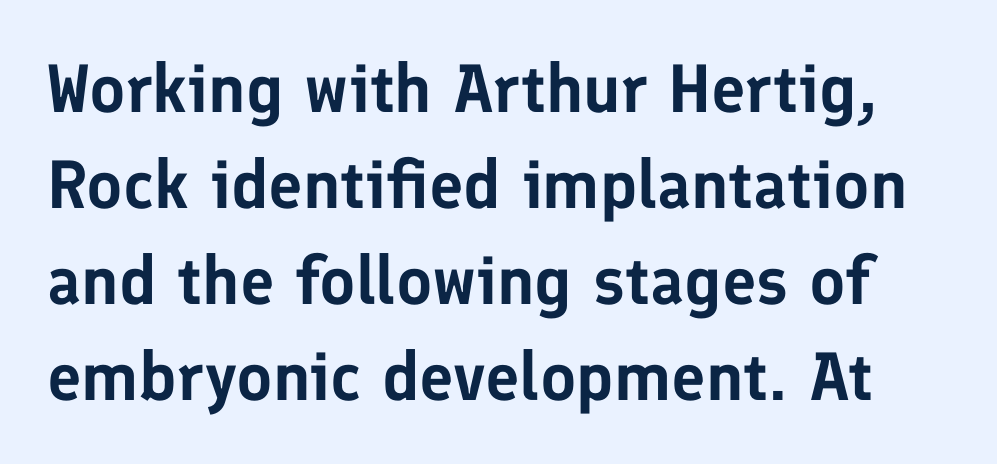
{"serif": "no", "italic": "no", "width": "normal", "stroke_contrast": "low", "x_height": "medium", "monospaced": "no", "underline": "no", "line_spacing": "normal", "line_spacing_ratio": 1.41, "letter_spacing": "normal", "letter_spacing_em": 0.0, "glyph_px": 68}
